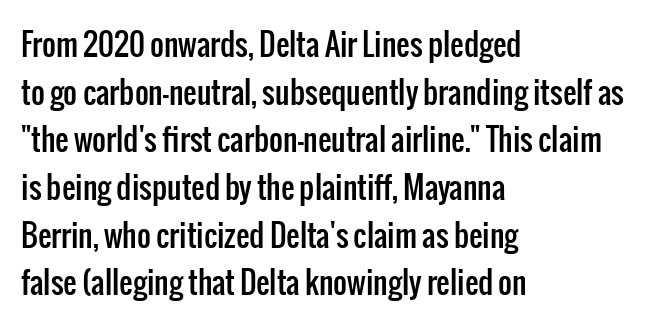
{"serif": "no", "italic": "no", "width": "condensed", "stroke_contrast": "low", "x_height": "medium", "monospaced": "no", "underline": "no", "align": "left", "line_spacing": "normal", "line_spacing_ratio": 1.59, "letter_spacing": "normal", "letter_spacing_em": 0.0, "glyph_px": 30}
